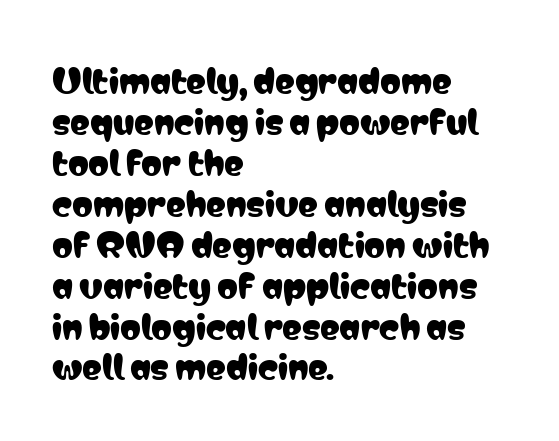
Observe the absence of serifs on each vertical stroke in this sample. Do the characters align in a grid? No, the font is proportional. A roman cut, with each character standing at attention. Honestly, there is no underline to notice here at all.
